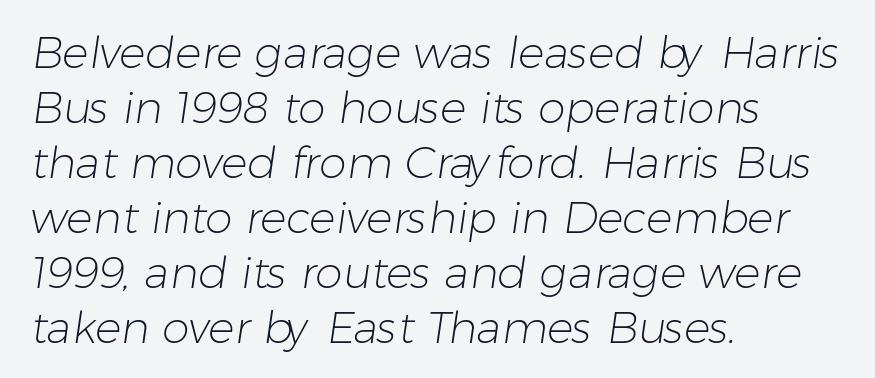
{"serif": "no", "bold": "no", "weight": "light", "width": "normal", "stroke_contrast": "low", "x_height": "medium", "monospaced": "no", "underline": "no", "align": "left", "line_spacing": "normal", "line_spacing_ratio": 1.25, "letter_spacing": "normal", "letter_spacing_em": 0.0, "glyph_px": 44}
